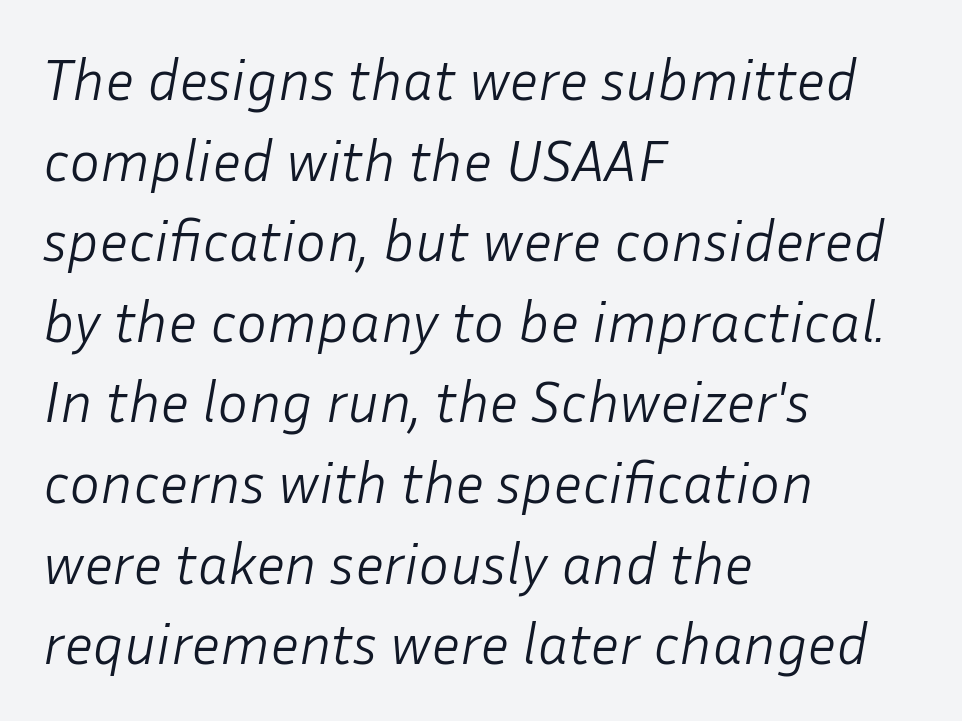
{"italic": "yes", "lean": "right", "slant_degrees": 10, "bold": "no", "weight": "light", "width": "normal", "stroke_contrast": "low", "x_height": "medium", "monospaced": "no", "underline": "no", "align": "left", "line_spacing": "normal", "line_spacing_ratio": 1.39, "letter_spacing": "normal", "letter_spacing_em": 0.0, "glyph_px": 58}
